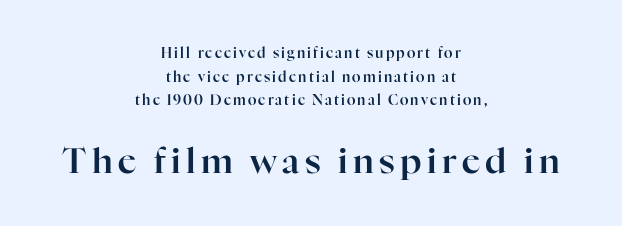
The image shows 35 px serif type, upright; set centered, normal line spacing (1.68x), not underlined; the second (bottom) block is 2.5x larger; high stroke contrast and a medium x-height.
